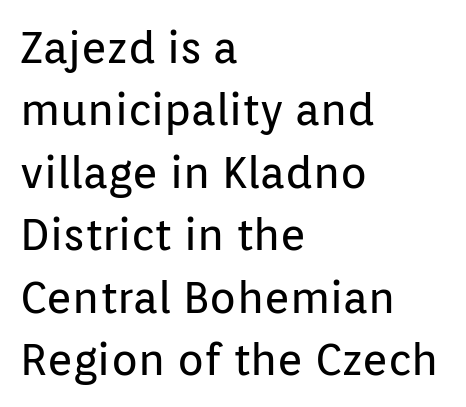
The image shows 44 px regular-weight sans-serif type, upright; set left-aligned, normal line spacing (1.42x), normal letter spacing, not underlined; low stroke contrast and a medium x-height.
